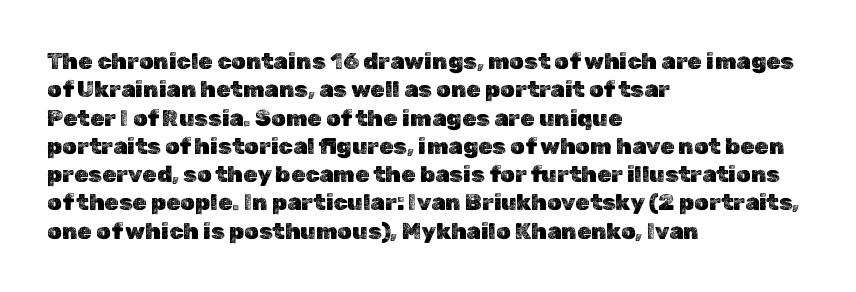
The image shows 23 px text type, upright; set left-aligned, line spacing 1.23x, normal letter spacing, not underlined.
